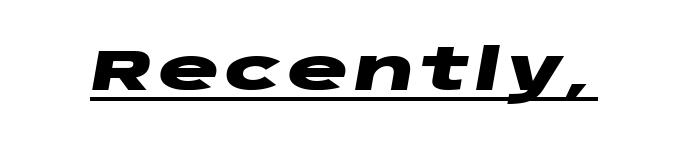
Q: Is the text bold? A: Yes.
Q: Is the text italic (slanted)? A: Yes, it leans right by about 10 degrees.
Q: Is the text underlined? A: Yes.
Q: Width (condensed, normal, or wide)? A: Wide.
Q: Stroke contrast? A: Low.
Q: x-height? A: Large.
Q: Monospaced? A: No.
